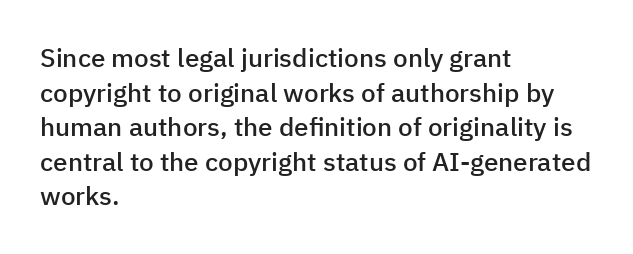
{"italic": "no", "bold": "semi", "underline": "no", "align": "left", "line_spacing": "normal", "line_spacing_ratio": 1.33, "letter_spacing": "normal", "letter_spacing_em": 0.0, "glyph_px": 26}
